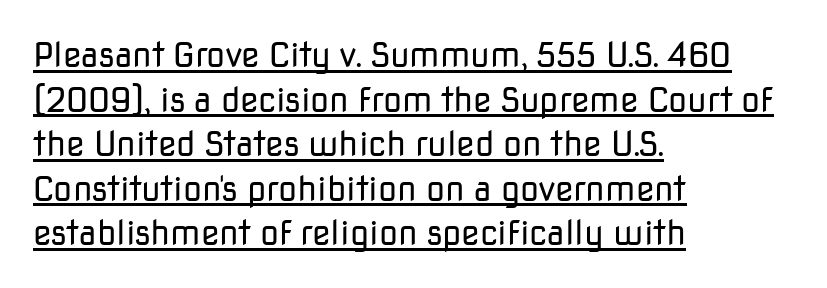
Nope, not italic — everything's standing straight. Inter-character spacing is left at the font's built-in metrics. The rendering shows plain stroke endings on the letterforms — a sans-serif design. Where is the straight margin? On the left. Horizontal bands of white between lines are of average thickness. Looks like regular typesetting: each glyph gets only the width it needs.
